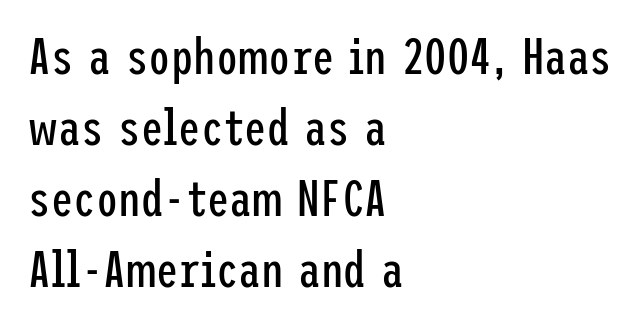
The compositor pushed each line to the left boundary. The designer left line spacing at the default. No chunkiness to these letters — they're not bold. There is no visible air inserted between adjacent glyphs. Classification — sans serif. When letters stand straight like this, we call the style roman or upright.
